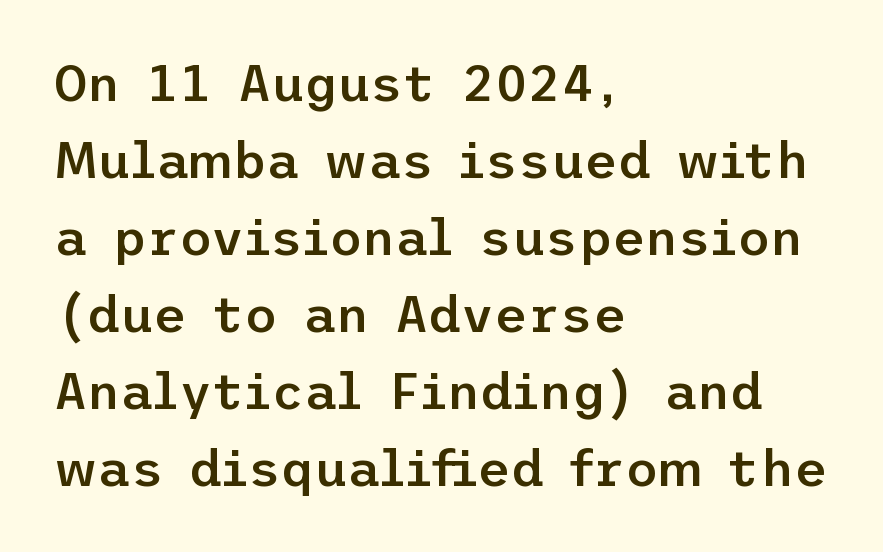
Q: Is the text bold? A: Semi-bold.
Q: Is the text italic (slanted)? A: No, it is upright.
Q: Is the typeface a serif or a sans-serif typeface? A: Sans-serif.
Q: Is the text underlined? A: No.
Q: How is the paragraph aligned? A: Left-aligned.
Q: Is the spacing between letters normal or unusually wide? A: Normal.
Q: Is the spacing between lines tight, normal or loose? A: Normal.
Q: Width (condensed, normal, or wide)? A: Normal.
Q: Stroke contrast? A: Low.
Q: x-height? A: Medium.
